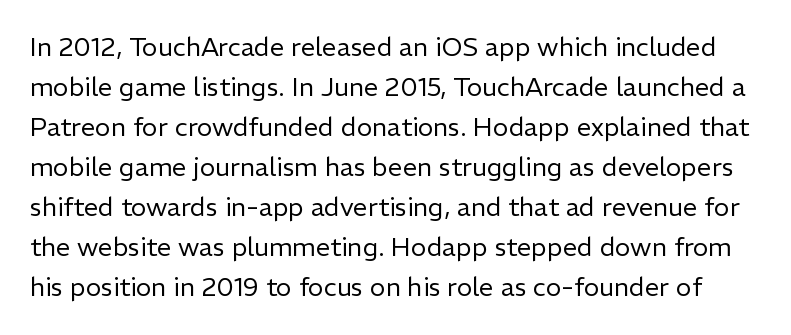
The image shows 26 px text type, upright; set normal line spacing (1.54x), normal letter spacing, not underlined.
